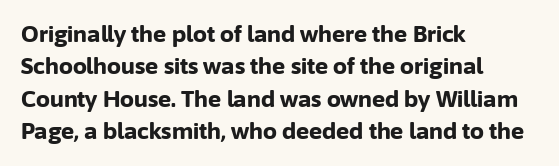
The image shows 22 px bold type, upright; set left-aligned, normal line spacing (1.47x), normal letter spacing, not underlined.
